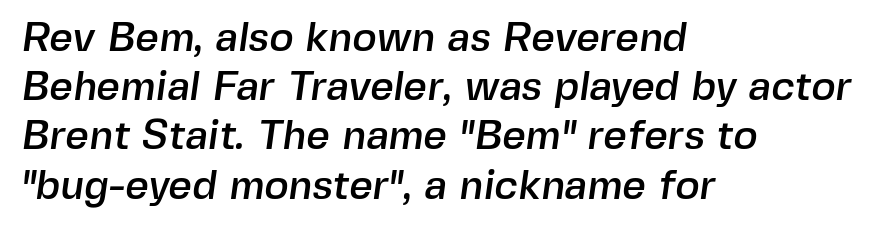
Q: Is the typeface a serif or a sans-serif typeface? A: Sans-serif.
Q: Is the text underlined? A: No.
Q: How is the paragraph aligned? A: Left-aligned.
Q: Is the spacing between letters normal or unusually wide? A: Normal.
Q: Width (condensed, normal, or wide)? A: Normal.
Q: x-height? A: Medium.
Q: Monospaced? A: No.
